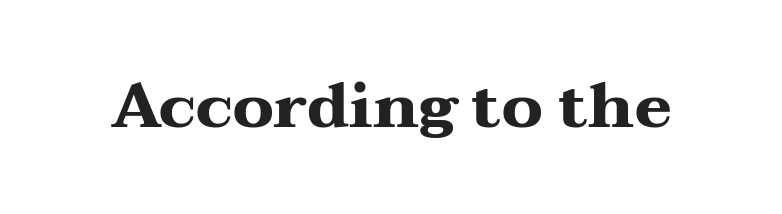
{"serif": "yes", "italic": "no", "bold": "yes", "weight": "heavy", "width": "wide", "stroke_contrast": "medium", "x_height": "medium", "monospaced": "no", "underline": "no", "letter_spacing": "normal", "letter_spacing_em": 0.0, "glyph_px": 63}
